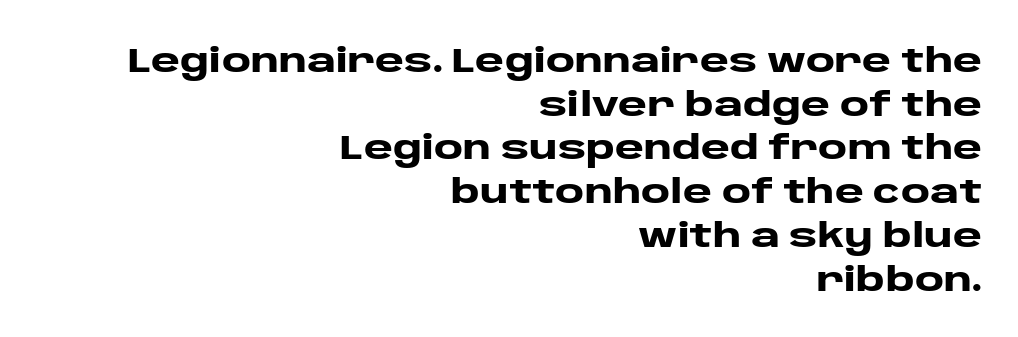
The image shows 35 px heavy, wide sans-serif type, upright; set right-aligned, normal line spacing (1.25x), normal letter spacing, not underlined; low stroke contrast and a large x-height.
